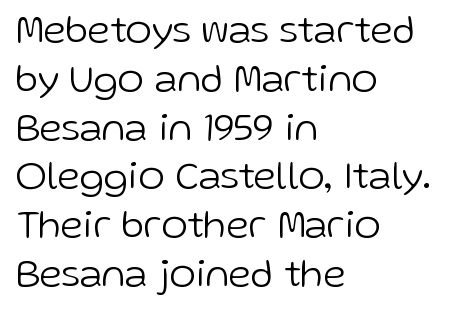
Typographically, this falls in the sans-serif category. Looks like regular typesetting: each glyph gets only the width it needs. Caption: standard tracking, unaltered. The passage is arranged the way most books set body copy — flush left.
